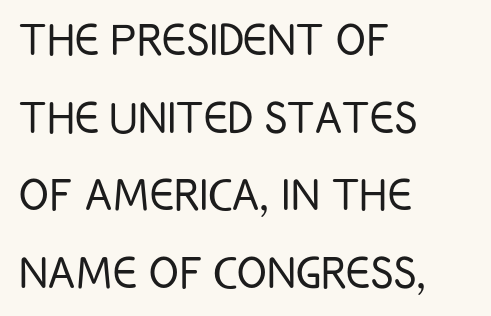
All the whitespace from short lines collects on the right. How would I describe the line gaps? Plain and ordinary. The axis of the letterforms is exactly vertical. Grotesque or geometric, the face here clearly has no serifs.
